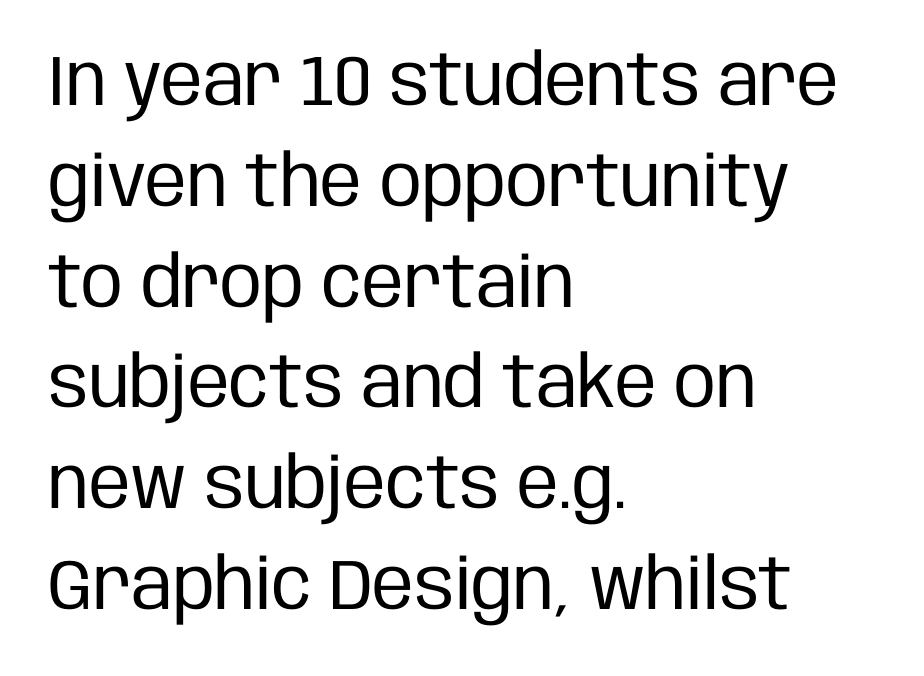
{"serif": "no", "italic": "no", "bold": "no", "weight": "regular", "width": "condensed", "stroke_contrast": "low", "x_height": "large", "monospaced": "no", "underline": "no", "align": "left", "line_spacing": "normal", "line_spacing_ratio": 1.42, "letter_spacing": "normal", "letter_spacing_em": 0.0, "glyph_px": 71}
